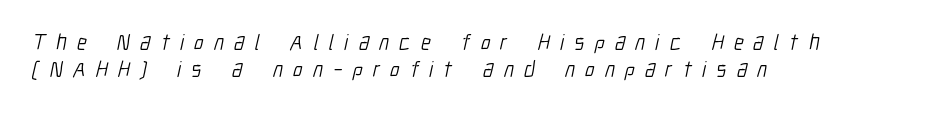
The image shows 22 px text type; set left-aligned, line spacing 1.23x, unusually wide letter spacing (+0.47 em), not underlined.
